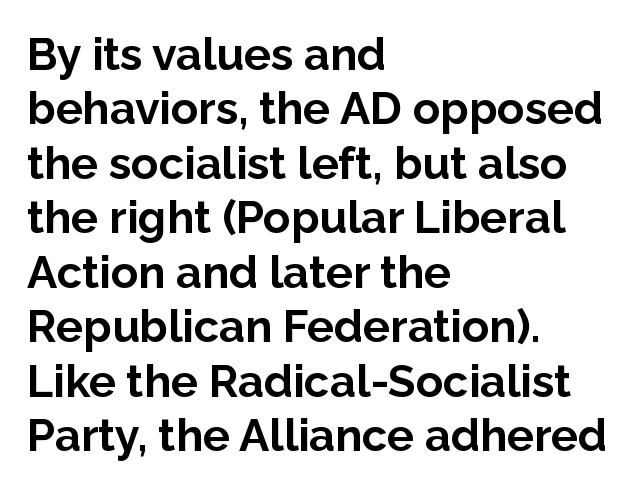
The image shows 45 px bold sans-serif type, upright; set left-aligned, line spacing 1.21x, normal letter spacing, not underlined; low stroke contrast and a medium x-height.
